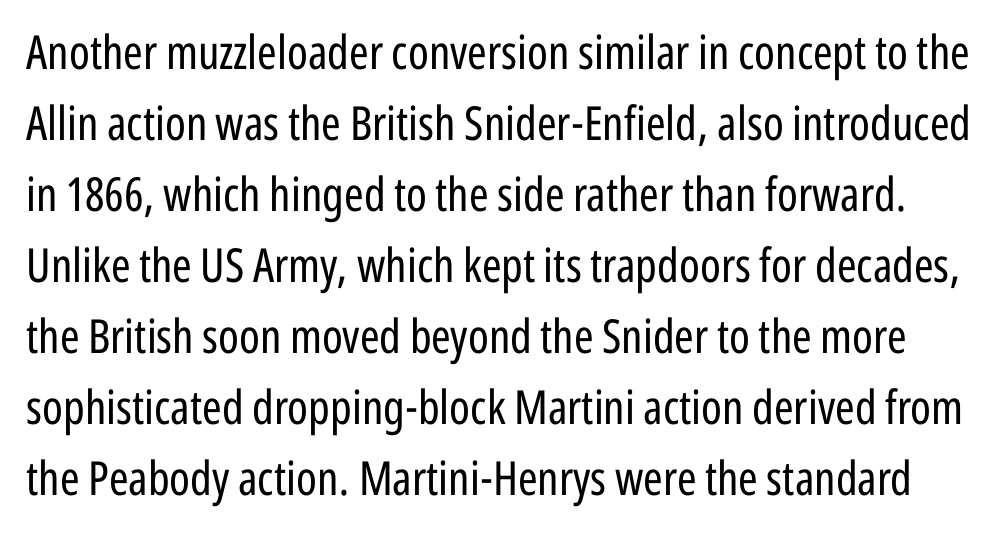
Letters rest on an invisible, unmarked baseline. Tracking value appears to be zero — textbook default spacing. The lettering stays uniformly vertical, giving the passage a roman look. Letters have the restrained weight of plain body copy at most.
